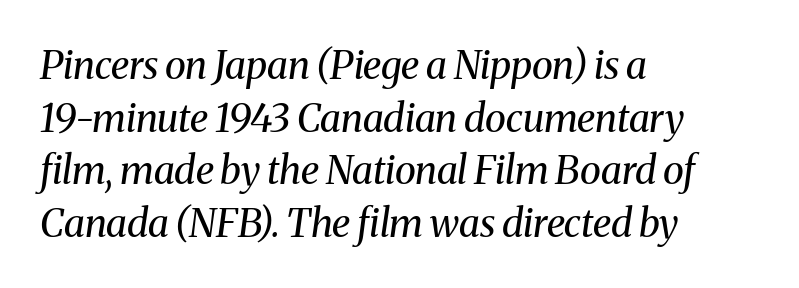
{"serif": "yes", "italic": "yes", "lean": "right", "slant_degrees": 8, "bold": "no", "weight": "regular", "width": "normal", "stroke_contrast": "medium", "x_height": "medium", "monospaced": "no", "underline": "no", "align": "left", "line_spacing": "normal", "line_spacing_ratio": 1.35, "letter_spacing": "normal", "letter_spacing_em": 0.0, "glyph_px": 39}
